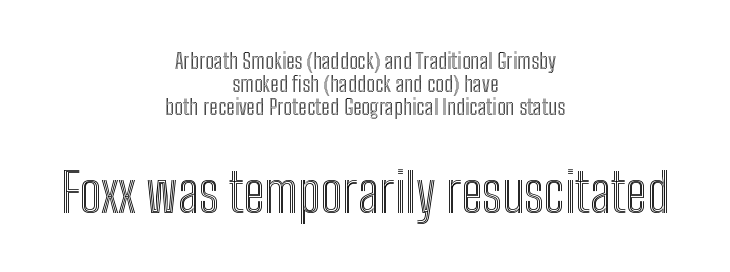
{"italic": "no", "width": "condensed", "x_height": "medium", "monospaced": "no", "underline": "no", "align": "center", "line_spacing": "tight", "line_spacing_ratio": 1.04, "letter_spacing": "normal", "letter_spacing_em": 0.0, "larger_block": "second", "size_ratio": 2.45, "glyph_px": 54}
